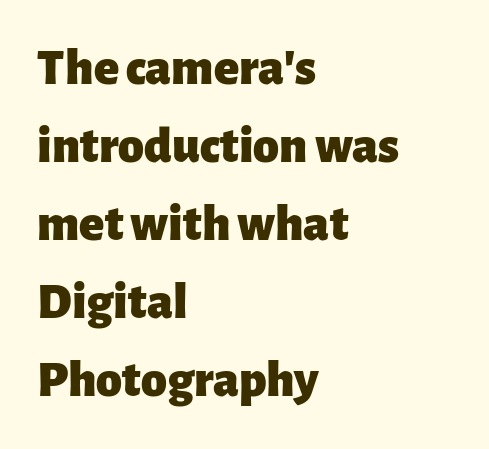
Q: Is the text bold? A: Yes.
Q: Is the text italic (slanted)? A: No, it is upright.
Q: Is the typeface a serif or a sans-serif typeface? A: Sans-serif.
Q: Is the text underlined? A: No.
Q: How is the paragraph aligned? A: Left-aligned.
Q: Is the spacing between letters normal or unusually wide? A: Normal.
Q: Is the spacing between lines tight, normal or loose? A: Normal.
Q: Width (condensed, normal, or wide)? A: Normal.
Q: Stroke contrast? A: Low.
Q: x-height? A: Medium.
Q: Monospaced? A: No.
